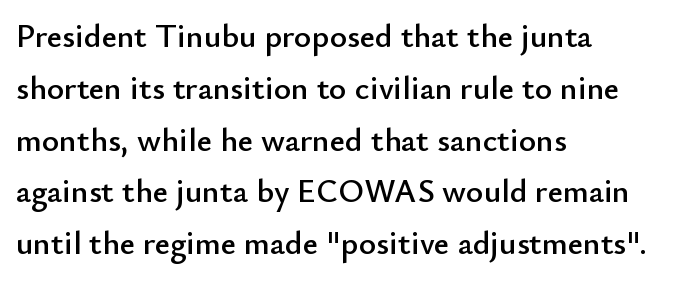
The image shows 33 px sans-serif type, upright; set left-aligned, normal line spacing (1.57x), normal letter spacing, not underlined; low stroke contrast and a small x-height.
